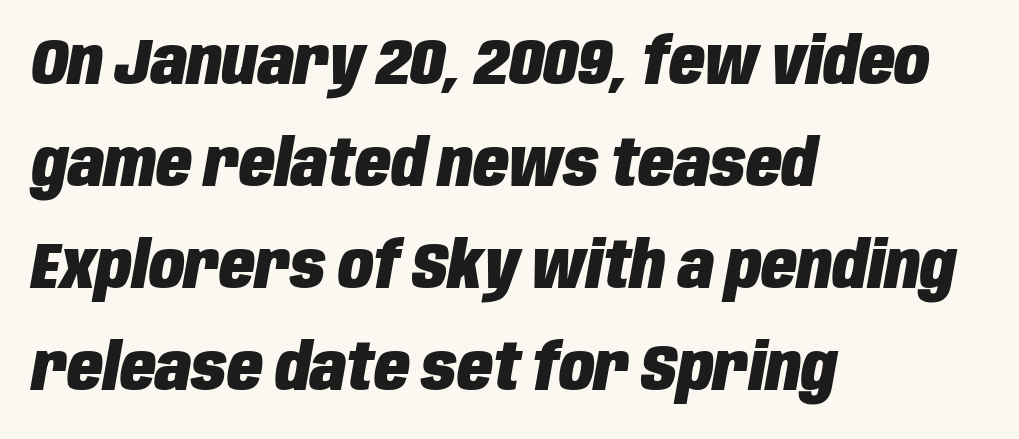
{"italic": "yes", "lean": "right", "slant_degrees": 10, "bold": "yes", "weight": "heavy", "width": "condensed", "stroke_contrast": "low", "x_height": "large", "monospaced": "no", "underline": "no", "align": "left", "line_spacing": "normal", "line_spacing_ratio": 1.57, "letter_spacing": "normal", "letter_spacing_em": 0.0, "glyph_px": 65}
